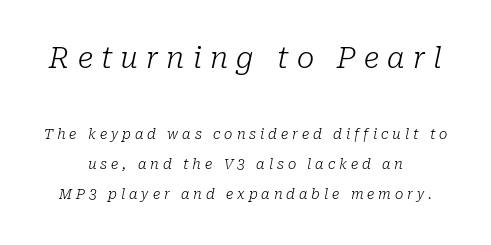
The image shows 29 px light serif type, italic (leaning right); set centered, loose line spacing (2.14x), unusually wide letter spacing (+0.28 em), not underlined; the first (top) block is 2.07x larger; low stroke contrast and a medium x-height.
